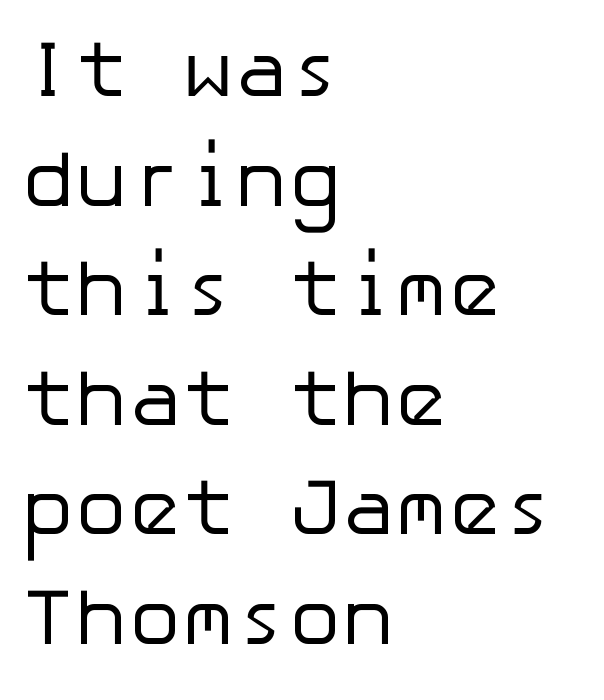
Standard letterfit; no display-style spreading of the glyphs. Decoration check: the copy has no underline. The setting favours the left margin, as ordinary paragraphs usually do. Examine the stroke ends and you'll find no serifs. This sample keeps an unexceptional amount of space between lines. Caption: face not bold, strokes unweighted.
